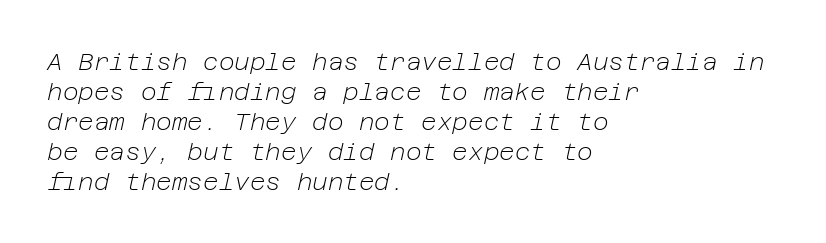
{"italic": "yes", "lean": "right", "slant_degrees": 12, "bold": "no", "underline": "no", "align": "left", "line_spacing": "normal", "line_spacing_ratio": 1.25, "letter_spacing": "normal", "letter_spacing_em": 0.0, "glyph_px": 24}
